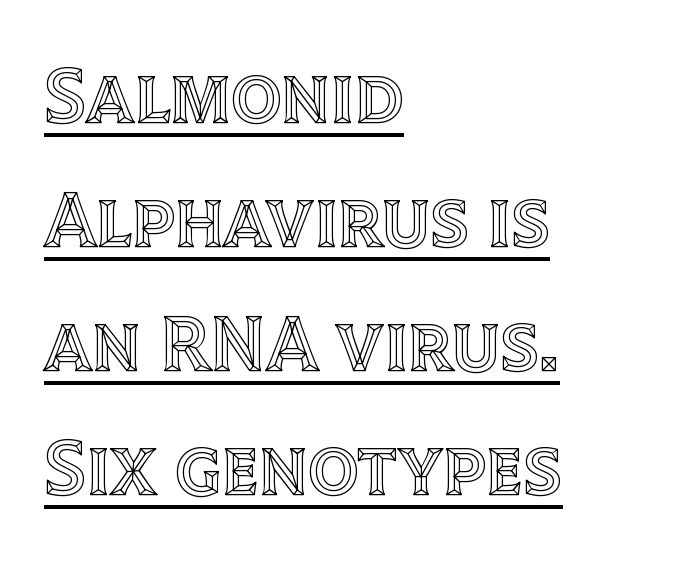
The image shows 79 px text type, upright; set left-aligned, normal line spacing (1.57x), normal letter spacing, underlined; a large x-height.
